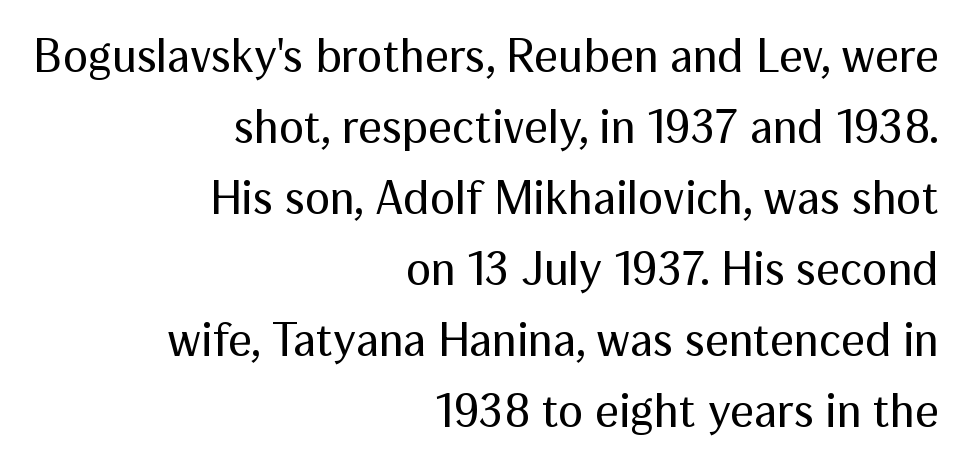
Q: Is the text bold? A: No.
Q: Is the text italic (slanted)? A: No, it is upright.
Q: Is the typeface a serif or a sans-serif typeface? A: Sans-serif.
Q: Is the text underlined? A: No.
Q: How is the paragraph aligned? A: Right-aligned.
Q: Is the spacing between letters normal or unusually wide? A: Normal.
Q: Is the spacing between lines tight, normal or loose? A: Normal.
Q: Width (condensed, normal, or wide)? A: Normal.
Q: Stroke contrast? A: Medium.
Q: x-height? A: Medium.
Q: Monospaced? A: No.
